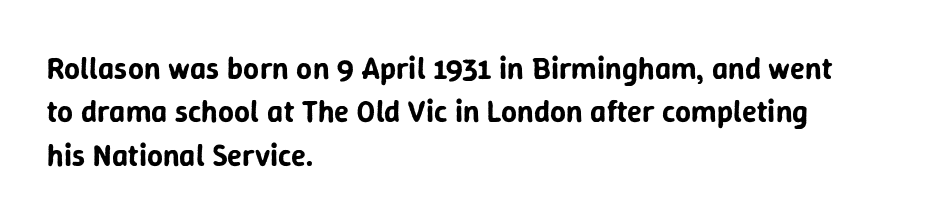
{"serif": "no", "italic": "no", "width": "normal", "stroke_contrast": "low", "x_height": "medium", "monospaced": "no", "underline": "no", "align": "left", "line_spacing": "normal", "line_spacing_ratio": 1.4, "letter_spacing": "normal", "letter_spacing_em": 0.0, "glyph_px": 31}
